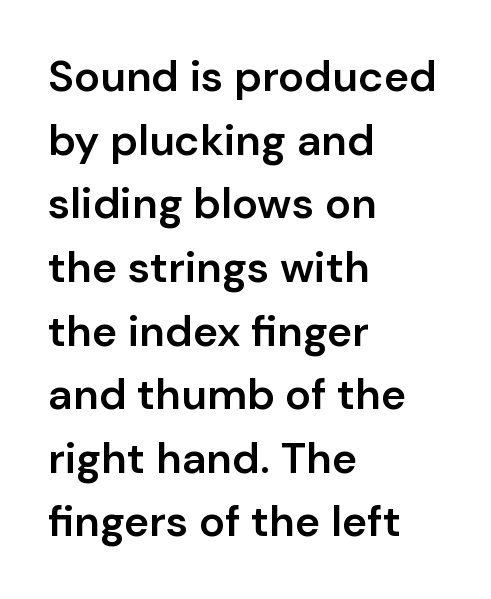
{"serif": "no", "italic": "no", "bold": "semi", "weight": "semibold", "width": "normal", "stroke_contrast": "low", "x_height": "medium", "monospaced": "no", "underline": "no", "align": "left", "line_spacing": "normal", "line_spacing_ratio": 1.48, "letter_spacing": "normal", "letter_spacing_em": 0.0, "glyph_px": 43}
